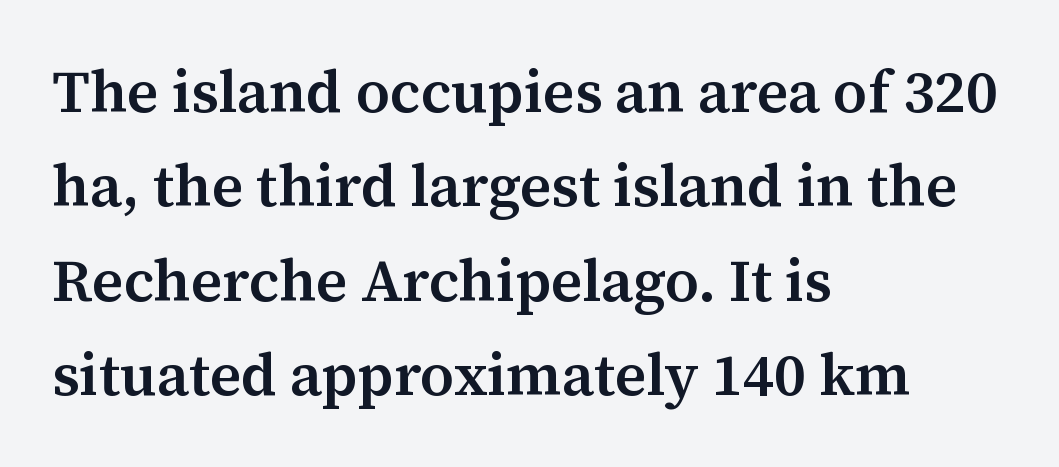
{"serif": "yes", "italic": "no", "bold": "semi", "weight": "semibold", "width": "normal", "stroke_contrast": "medium", "x_height": "medium", "monospaced": "no", "underline": "no", "align": "left", "line_spacing": "normal", "line_spacing_ratio": 1.6, "letter_spacing": "normal", "letter_spacing_em": 0.0, "glyph_px": 59}
